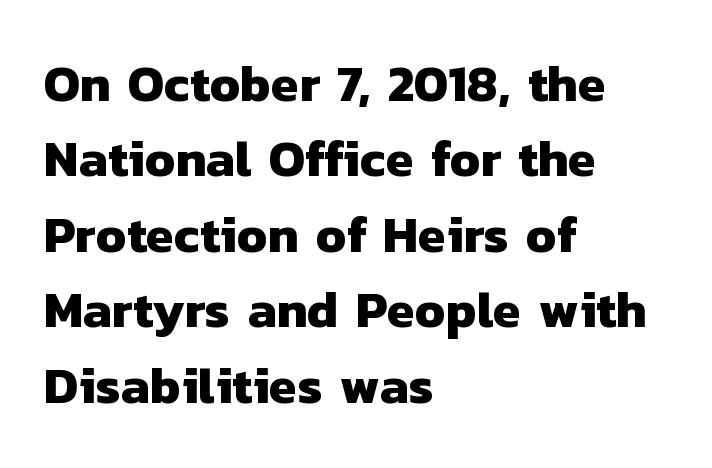
Q: Is the text bold? A: Yes.
Q: Is the typeface a serif or a sans-serif typeface? A: Sans-serif.
Q: Is the text underlined? A: No.
Q: How is the paragraph aligned? A: Left-aligned.
Q: Is the spacing between letters normal or unusually wide? A: Normal.
Q: Is the spacing between lines tight, normal or loose? A: Normal.
Q: Width (condensed, normal, or wide)? A: Normal.
Q: Stroke contrast? A: Low.
Q: x-height? A: Medium.
Q: Monospaced? A: No.
